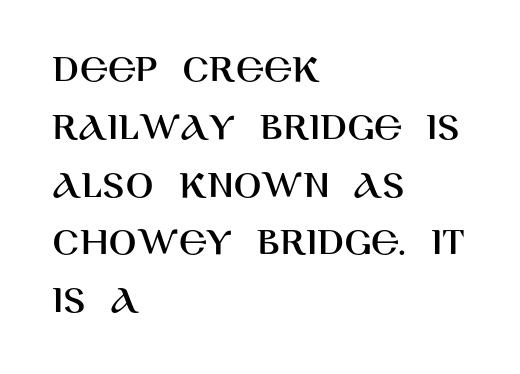
Q: Is the text italic (slanted)? A: No, it is upright.
Q: Is the typeface a serif or a sans-serif typeface? A: Sans-serif.
Q: Is the text underlined? A: No.
Q: How is the paragraph aligned? A: Left-aligned.
Q: Is the spacing between letters normal or unusually wide? A: Normal.
Q: Is the spacing between lines tight, normal or loose? A: Normal.
Q: Width (condensed, normal, or wide)? A: Normal.
Q: Stroke contrast? A: High.
Q: x-height? A: Large.
Q: Monospaced? A: No.
